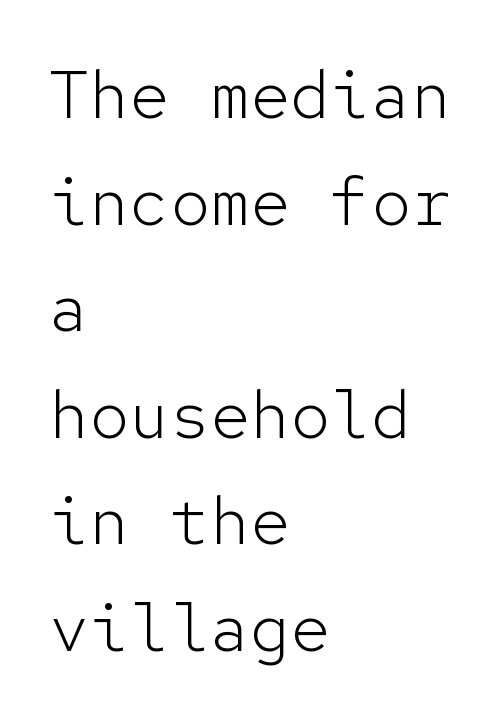
Look at the tracking — it's just the regular setting, nothing added. Are there feet on the stems? There aren't — it's a sans. Do the letters lean? They stand straight. Bare-footed words on every line.
